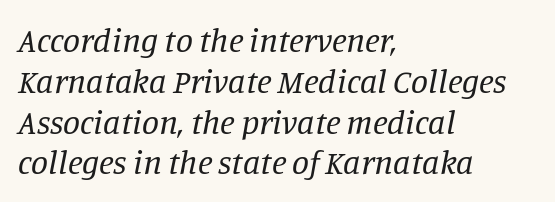
Q: Is the text bold? A: No.
Q: Is the text italic (slanted)? A: Yes, it leans right by about 11 degrees.
Q: Is the typeface a serif or a sans-serif typeface? A: Serif.
Q: Is the text underlined? A: No.
Q: How is the paragraph aligned? A: Left-aligned.
Q: Is the spacing between letters normal or unusually wide? A: Normal.
Q: Width (condensed, normal, or wide)? A: Normal.
Q: Stroke contrast? A: Low.
Q: x-height? A: Large.
Q: Monospaced? A: No.
